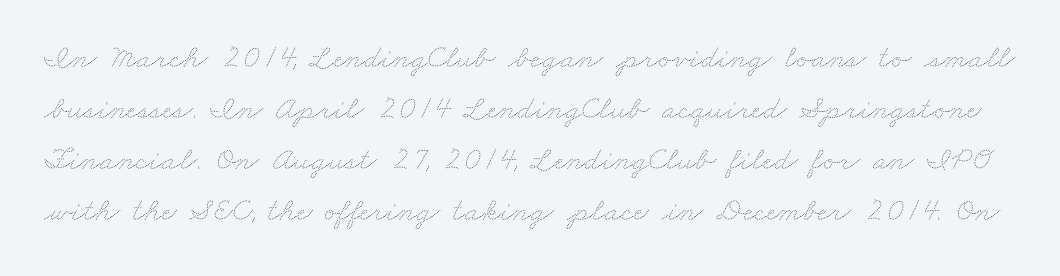
Notice how descenders clear the ascenders below comfortably — that's standard leading. Check under the words: just untouched page. The face used here is rendered with its standard letterfit. Here the designer chose a conventional face with non-uniform glyph widths. Ink coverage per letter is moderate at most.
